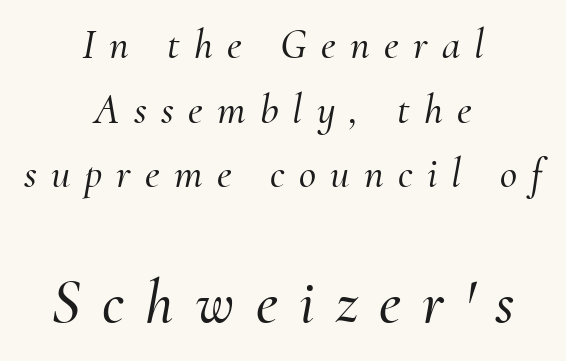
Each line is balanced around a shared central axis. Reading down the column, the eye jumps a familiar distance to each next line. Caption: expanded tracking, letters set apart. A typesetter would call this proportional, since set widths differ per character. Classification — serif.
